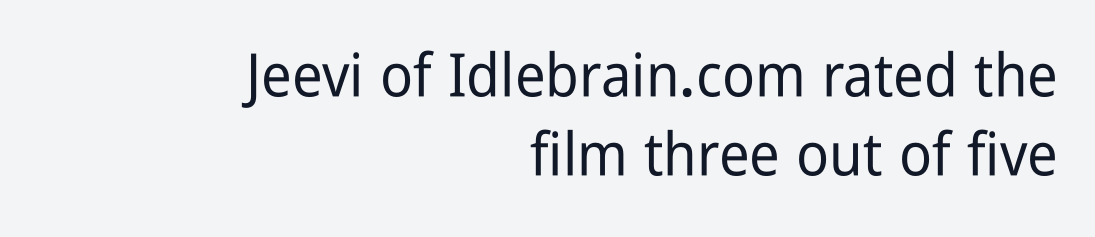
The image shows 60 px condensed sans-serif type, upright; set right-aligned, normal line spacing (1.32x), normal letter spacing, not underlined; low stroke contrast and a medium x-height.
